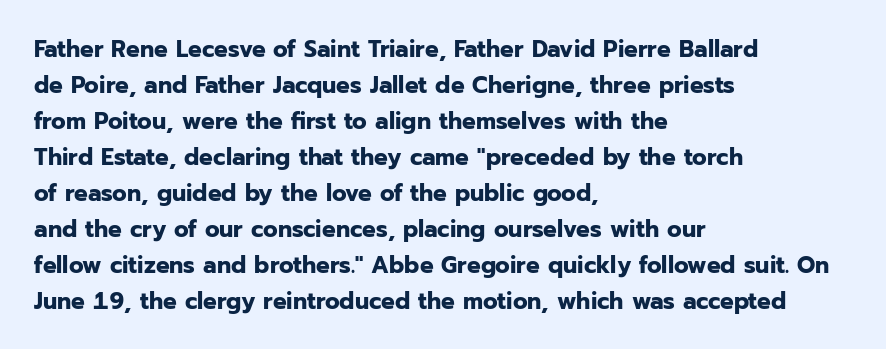
{"italic": "no", "bold": "yes", "underline": "no", "align": "left", "line_spacing": "normal", "line_spacing_ratio": 1.5, "letter_spacing": "normal", "letter_spacing_em": 0.0, "glyph_px": 24}
